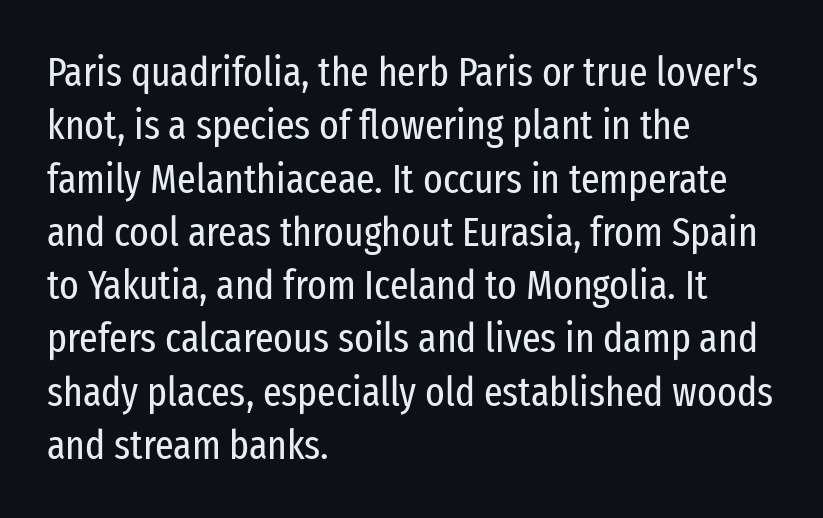
{"serif": "no", "italic": "no", "bold": "no", "weight": "regular", "width": "condensed", "stroke_contrast": "low", "x_height": "medium", "monospaced": "no", "underline": "no", "align": "left", "line_spacing": "normal", "line_spacing_ratio": 1.3, "letter_spacing": "normal", "letter_spacing_em": 0.0, "glyph_px": 41}
